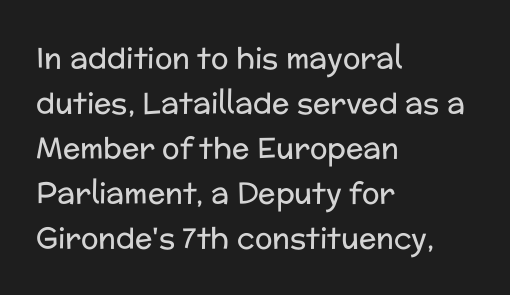
{"serif": "no", "italic": "no", "bold": "no", "weight": "regular", "width": "normal", "stroke_contrast": "low", "x_height": "medium", "monospaced": "no", "underline": "no", "align": "left", "line_spacing": "normal", "line_spacing_ratio": 1.55, "letter_spacing": "normal", "letter_spacing_em": 0.0, "glyph_px": 29}
